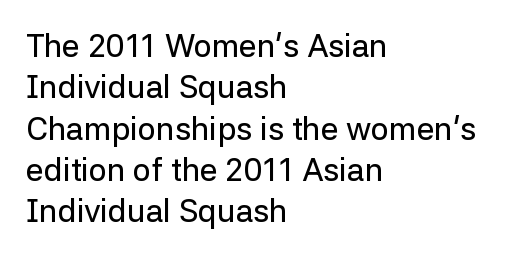
The glyphs are unaccompanied by any horizontal stroke below them. If you measured baseline to baseline, you'd find a middling distance. This sample uses an upright cut, with every glyph sitting square on the baseline. The passage is arranged the way most books set body copy — flush left. Proportional: the letters do not fall into vertical columns. Each word holds together tightly as a unit, with standard inter-letter gaps.
